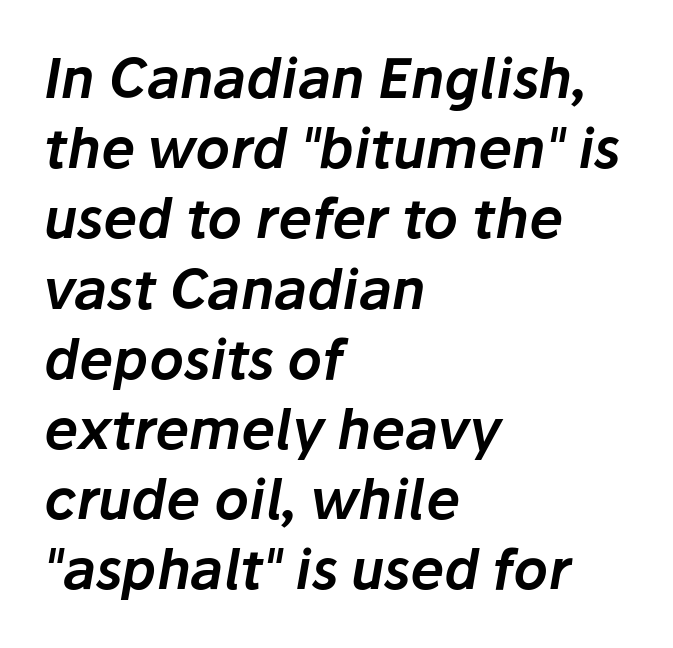
{"italic": "yes", "lean": "right", "slant_degrees": 10, "width": "normal", "stroke_contrast": "low", "x_height": "medium", "monospaced": "no", "underline": "no", "align": "left", "line_spacing": "normal", "line_spacing_ratio": 1.3, "letter_spacing": "normal", "letter_spacing_em": 0.0, "glyph_px": 54}
